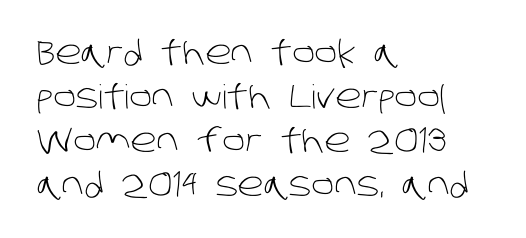
Q: Is the text bold? A: No.
Q: Is the typeface a serif or a sans-serif typeface? A: Sans-serif.
Q: Is the text underlined? A: No.
Q: How is the paragraph aligned? A: Left-aligned.
Q: Is the spacing between letters normal or unusually wide? A: Normal.
Q: Is the spacing between lines tight, normal or loose? A: Normal.
Q: Width (condensed, normal, or wide)? A: Normal.
Q: Stroke contrast? A: Low.
Q: x-height? A: Large.
Q: Monospaced? A: No.
